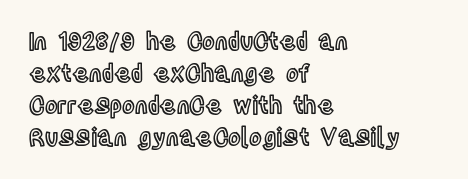
{"italic": "no", "underline": "no", "align": "left", "line_spacing": "normal", "line_spacing_ratio": 1.33, "letter_spacing": "normal", "letter_spacing_em": 0.0, "glyph_px": 24}
